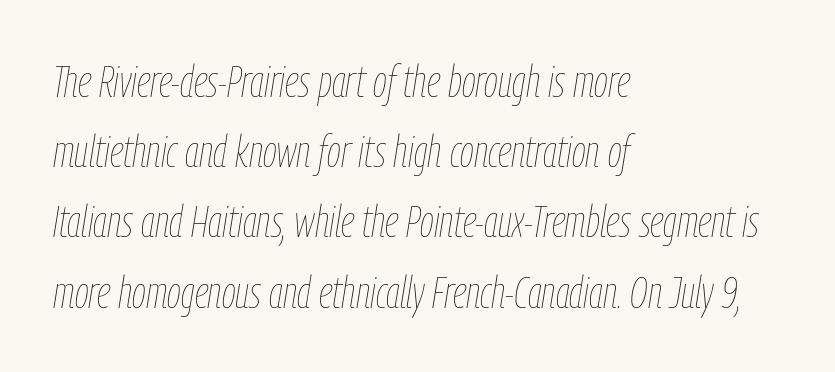
Q: Is the text bold? A: No.
Q: Is the text italic (slanted)? A: Yes, it leans right by about 9 degrees.
Q: Is the text underlined? A: No.
Q: How is the paragraph aligned? A: Left-aligned.
Q: Is the spacing between letters normal or unusually wide? A: Normal.
Q: Is the spacing between lines tight, normal or loose? A: Normal.
Q: Width (condensed, normal, or wide)? A: Condensed.
Q: Stroke contrast? A: Low.
Q: x-height? A: Medium.
Q: Monospaced? A: No.
